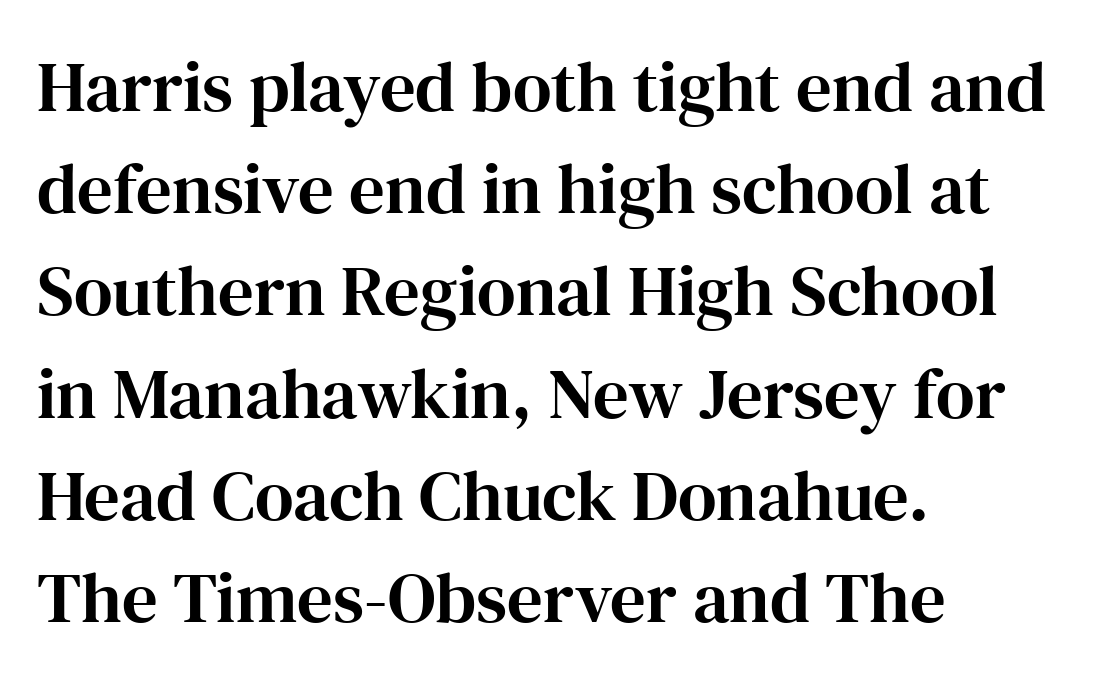
The image shows 71 px serif type, upright; set left-aligned, normal line spacing (1.44x), normal letter spacing, not underlined; high stroke contrast and a medium x-height.
